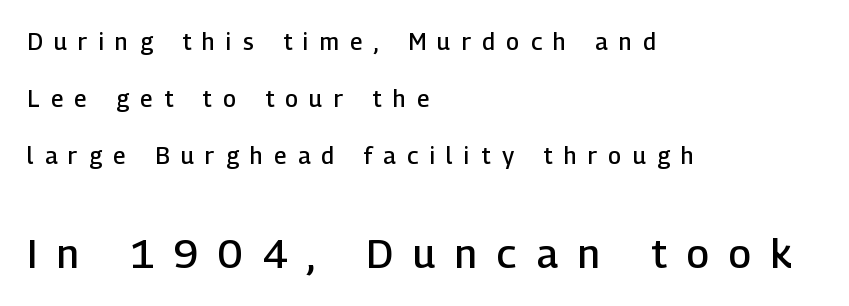
The image shows 40 px semibold sans-serif type, upright; set left-aligned, loose line spacing (2.47x), unusually wide letter spacing (+0.5 em), not underlined; the second (bottom) block is 1.74x larger; low stroke contrast and a medium x-height.
